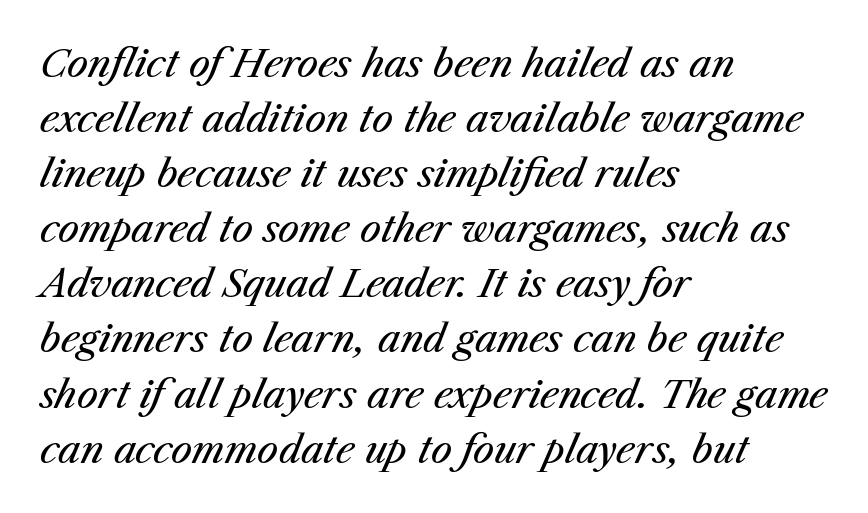
{"italic": "yes", "lean": "right", "slant_degrees": 23, "bold": "no", "weight": "regular", "width": "normal", "stroke_contrast": "medium", "x_height": "medium", "monospaced": "no", "underline": "no", "align": "left", "line_spacing": "normal", "line_spacing_ratio": 1.45, "letter_spacing": "normal", "letter_spacing_em": 0.0, "glyph_px": 38}
